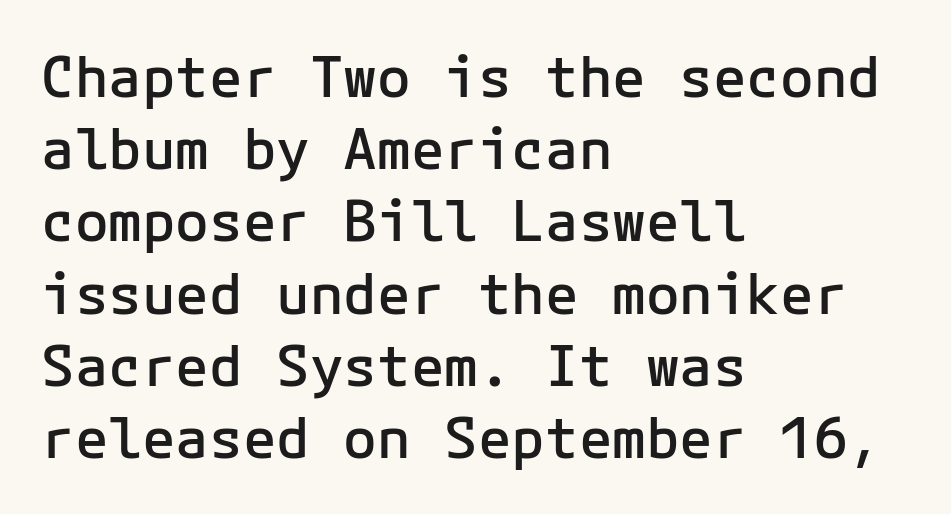
Q: Is the text bold? A: Semi-bold.
Q: Is the text italic (slanted)? A: No, it is upright.
Q: Is the typeface a serif or a sans-serif typeface? A: Sans-serif.
Q: Is the text underlined? A: No.
Q: How is the paragraph aligned? A: Left-aligned.
Q: Is the spacing between letters normal or unusually wide? A: Normal.
Q: Is the spacing between lines tight, normal or loose? A: Normal.
Q: Width (condensed, normal, or wide)? A: Normal.
Q: Stroke contrast? A: Low.
Q: x-height? A: Medium.
Q: Monospaced? A: Yes.
